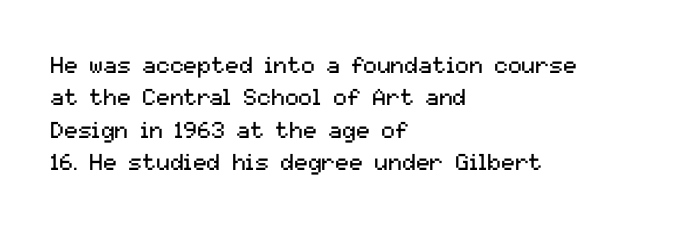
The image shows 23 px text type, upright; set left-aligned, normal line spacing (1.41x), normal letter spacing, not underlined.
